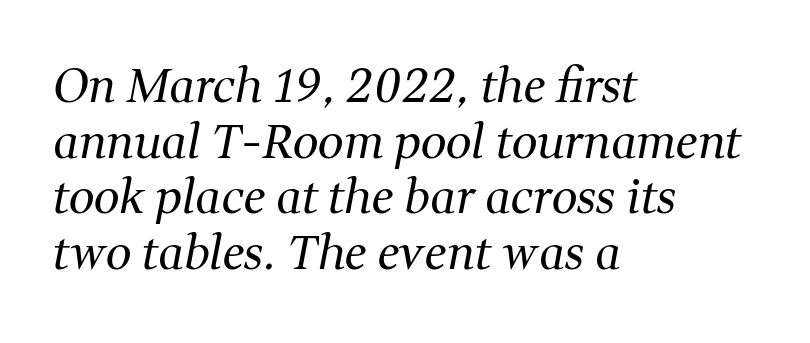
The image shows 46 px regular-weight serif type, italic (leaning right); set left-aligned, line spacing 1.21x, normal letter spacing, not underlined; medium stroke contrast and a medium x-height.
